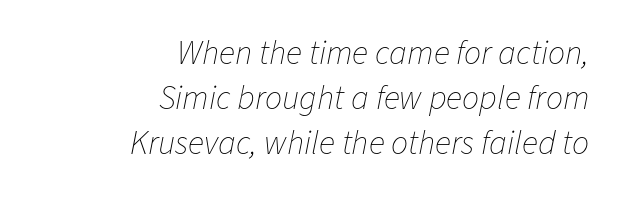
The image shows 34 px thin type, italic (leaning right); set right-aligned, normal line spacing (1.32x), normal letter spacing, not underlined; low stroke contrast and a medium x-height.
